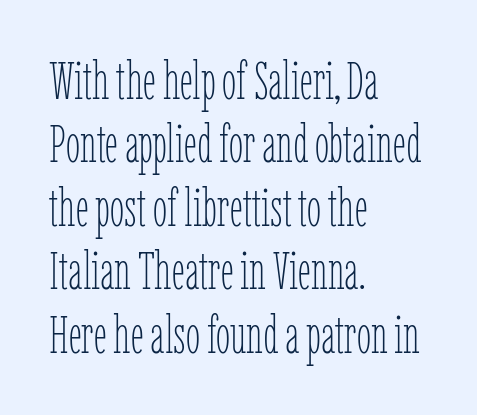
Q: Is the text bold? A: No.
Q: Is the text italic (slanted)? A: No, it is upright.
Q: Is the text underlined? A: No.
Q: How is the paragraph aligned? A: Left-aligned.
Q: Is the spacing between letters normal or unusually wide? A: Normal.
Q: Width (condensed, normal, or wide)? A: Condensed.
Q: Stroke contrast? A: Low.
Q: x-height? A: Medium.
Q: Monospaced? A: No.
